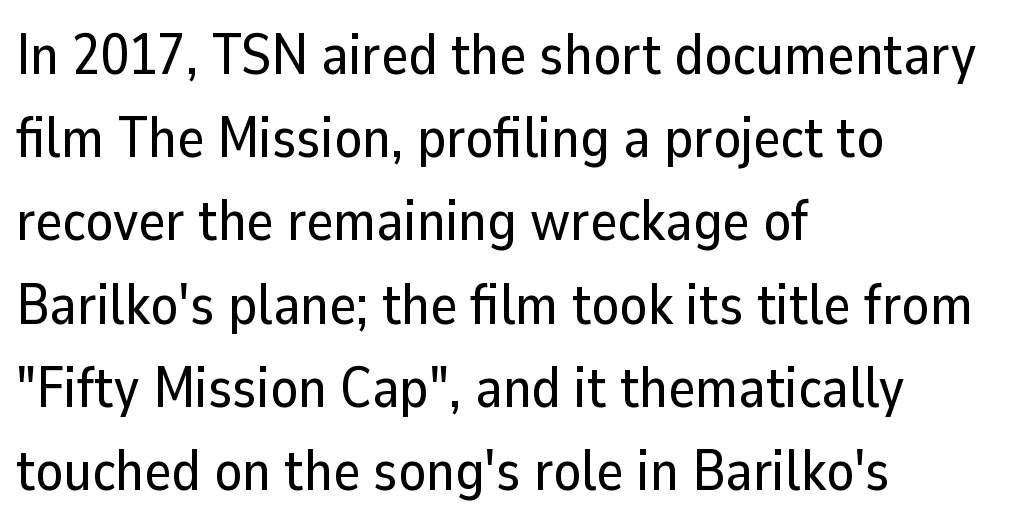
Regarding serifs, this sample does without them. Compared with typical paragraphs, the rows here are spaced about the same. Nobody drew a line under any word here. Horizontal alignment here is leftward, the default for most running prose. Spacing verdict: proportional, widths tailored to each character. Notice how the stems are strictly vertical — no italics here.
